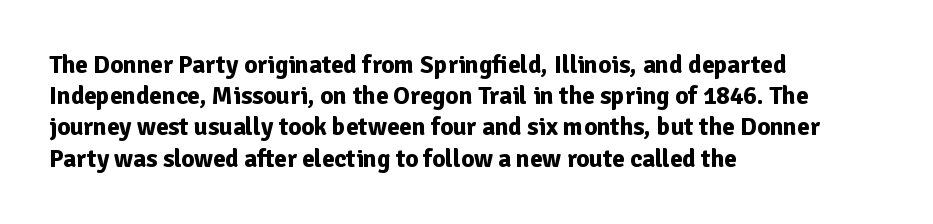
{"italic": "no", "bold": "yes", "underline": "no", "align": "left", "line_spacing": "normal", "line_spacing_ratio": 1.25, "letter_spacing": "normal", "letter_spacing_em": 0.0, "glyph_px": 25}
